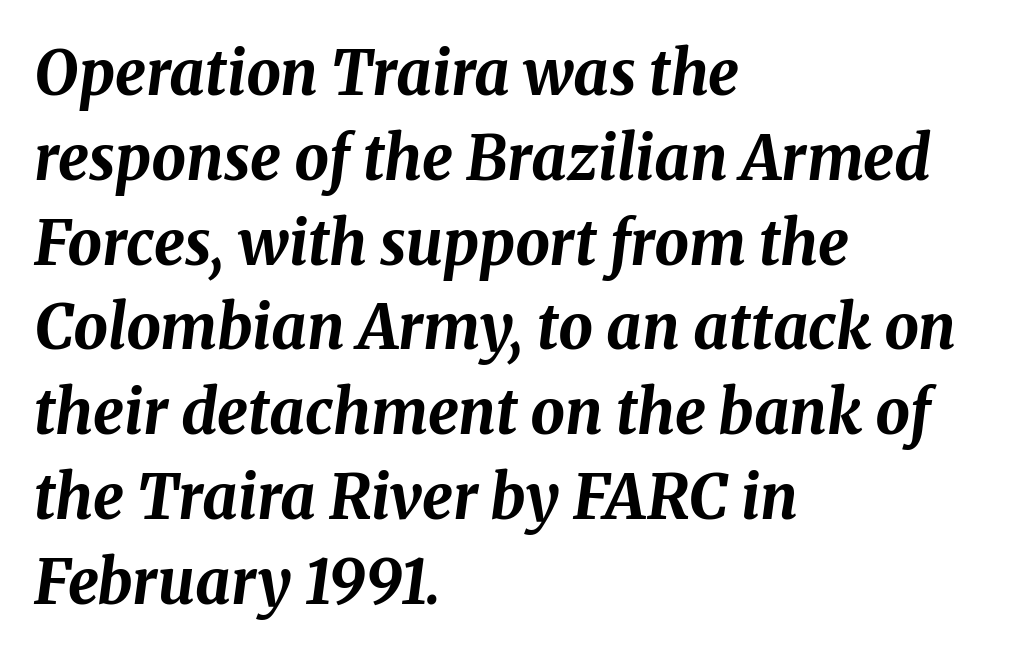
{"italic": "yes", "lean": "right", "slant_degrees": 8, "bold": "yes", "weight": "bold", "width": "normal", "stroke_contrast": "medium", "x_height": "medium", "monospaced": "no", "underline": "no", "align": "left", "line_spacing": "normal", "line_spacing_ratio": 1.39, "letter_spacing": "normal", "letter_spacing_em": 0.0, "glyph_px": 61}
